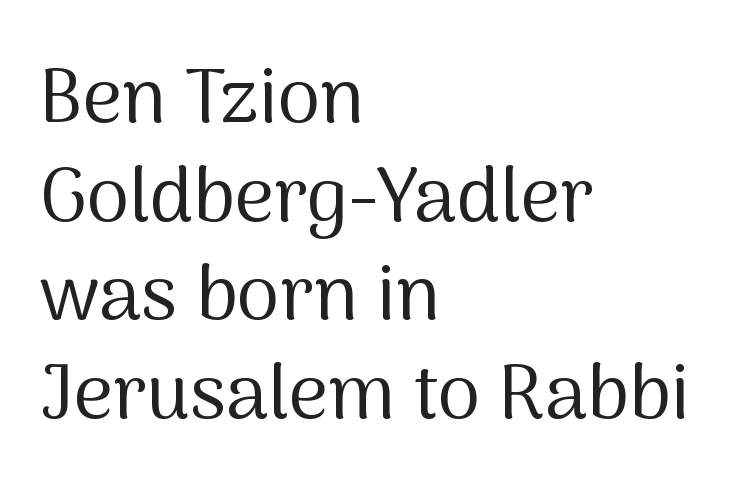
The image shows 77 px regular-weight sans-serif type, upright; set left-aligned, normal line spacing (1.28x), normal letter spacing, not underlined; medium stroke contrast and a medium x-height.
